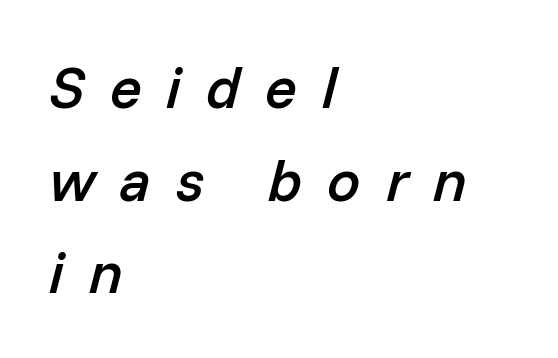
Spacing verdict: proportional, widths tailored to each character. Display-style spreading of the glyphs; the letterfit is very open. Does the copy run flush right? No — it runs flush left. The glyphs look as if they've been sheared to an angle.
